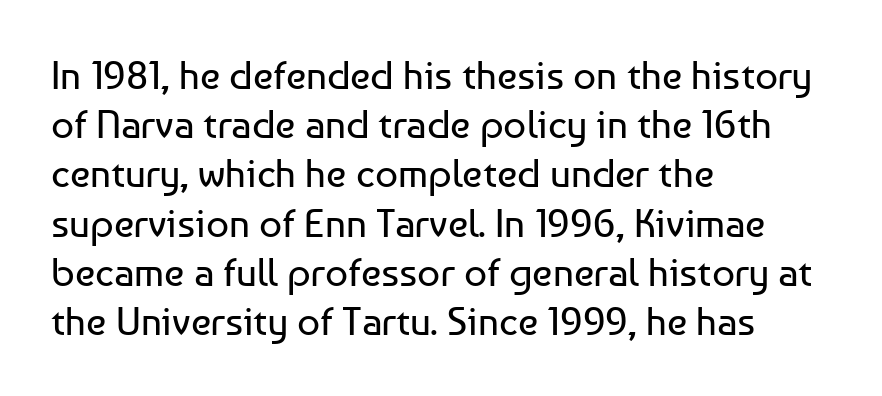
The image shows 40 px regular-weight sans-serif type, upright; set left-aligned, line spacing 1.23x, normal letter spacing, not underlined; low stroke contrast and a medium x-height.
